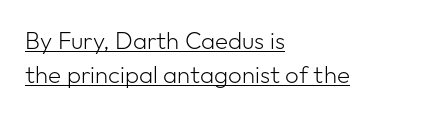
{"italic": "no", "bold": "no", "underline": "yes", "align": "left", "line_spacing": "normal", "line_spacing_ratio": 1.42, "letter_spacing": "normal", "letter_spacing_em": 0.0, "glyph_px": 24}
